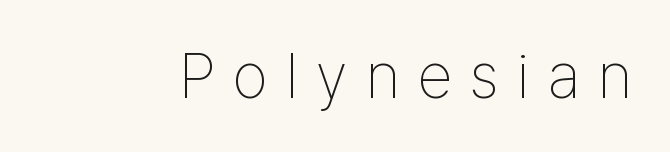
The image shows 63 px thin, condensed sans-serif type, upright; set unusually wide letter spacing (+0.29 em), not underlined; low stroke contrast and a medium x-height.
